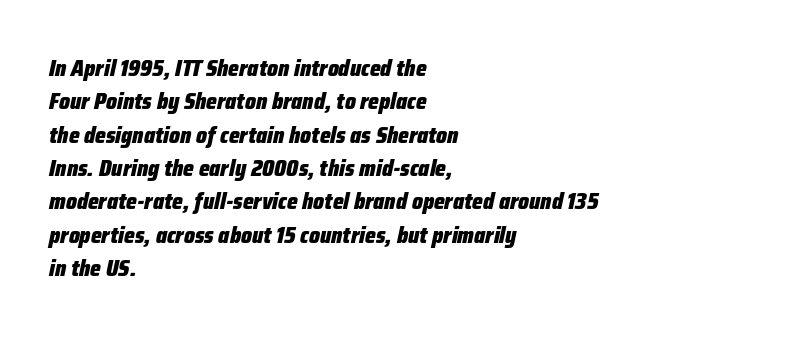
The lines sit at an ordinary, default distance from one another. Pretty heavy lettering here — definitely bold. Inter-character spacing is left at the font's built-in metrics. Underlining? Definitely not there. Short and long lines alike share a common starting point at left. Slanted lettering throughout.
